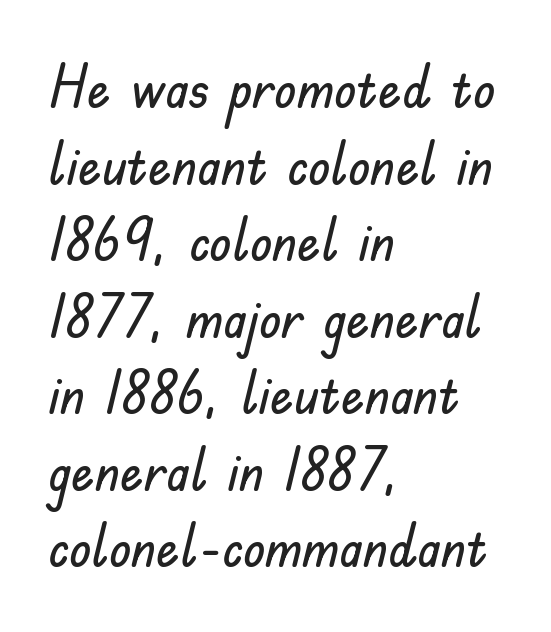
Q: Is the text italic (slanted)? A: Yes.
Q: Is the typeface a serif or a sans-serif typeface? A: Sans-serif.
Q: Is the text underlined? A: No.
Q: How is the paragraph aligned? A: Left-aligned.
Q: Is the spacing between letters normal or unusually wide? A: Normal.
Q: Is the spacing between lines tight, normal or loose? A: Normal.
Q: Width (condensed, normal, or wide)? A: Normal.
Q: Stroke contrast? A: Low.
Q: x-height? A: Small.
Q: Monospaced? A: No.
